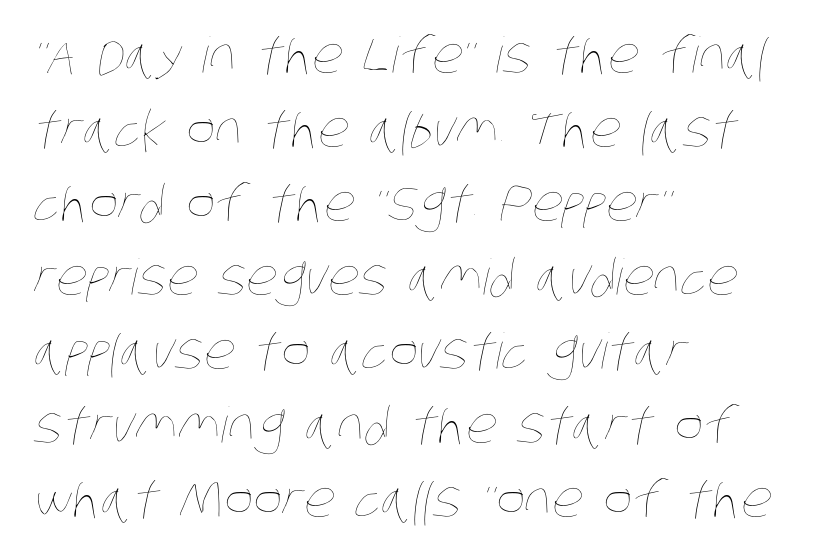
The image shows 49 px thin, condensed type; set left-aligned, normal line spacing (1.51x), normal letter spacing, not underlined; low stroke contrast and a large x-height.
